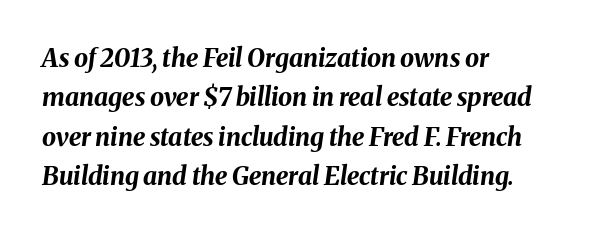
Honestly, there is no underline to notice here at all. The letters are slanted; this is an italic face. These lines sit exactly where default settings would place them. Leftover space on each line is placed entirely after the last word.
